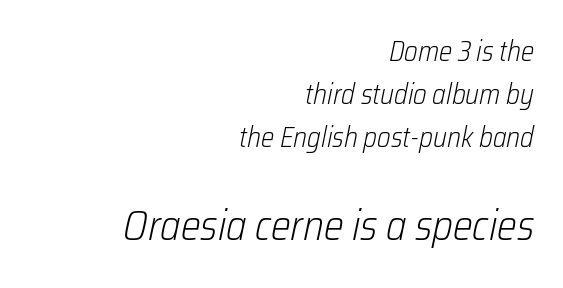
Quick note: interline space is typical. Characters are canted at an angle relative to the baseline's perpendicular. Descender tails drop into unmarked territory. Stroke thickness stays within the range of a standard reading face or lighter.
